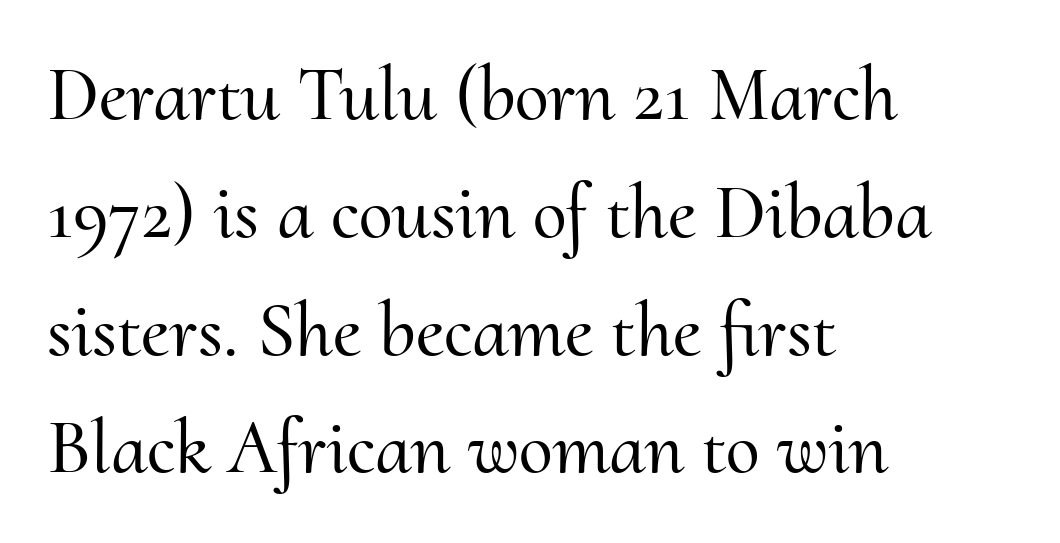
The image shows 77 px serif type, upright; set left-aligned, normal line spacing (1.53x), normal letter spacing, not underlined; medium stroke contrast and a small x-height.
